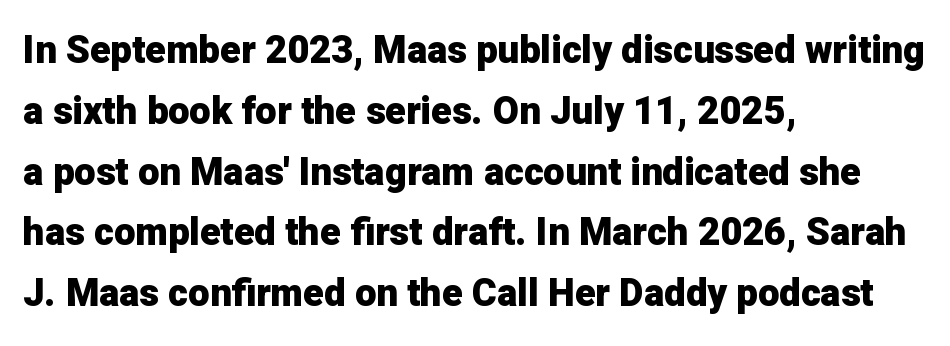
{"serif": "no", "italic": "no", "bold": "yes", "weight": "heavy", "width": "normal", "stroke_contrast": "low", "x_height": "medium", "monospaced": "no", "underline": "no", "align": "left", "line_spacing": "normal", "line_spacing_ratio": 1.6, "letter_spacing": "normal", "letter_spacing_em": 0.0, "glyph_px": 38}
